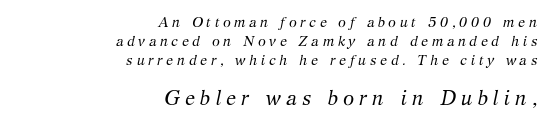
Q: Is the text bold? A: No.
Q: Is the text italic (slanted)? A: Yes, it leans right by about 12 degrees.
Q: Is the text underlined? A: No.
Q: How is the paragraph aligned? A: Right-aligned.
Q: Is the spacing between letters normal or unusually wide? A: Unusually wide.
Q: Is the spacing between lines tight, normal or loose? A: Normal.
Q: Which block of text is set in a larger size, the first (top) or the second (bottom)? A: The second (bottom) one.
